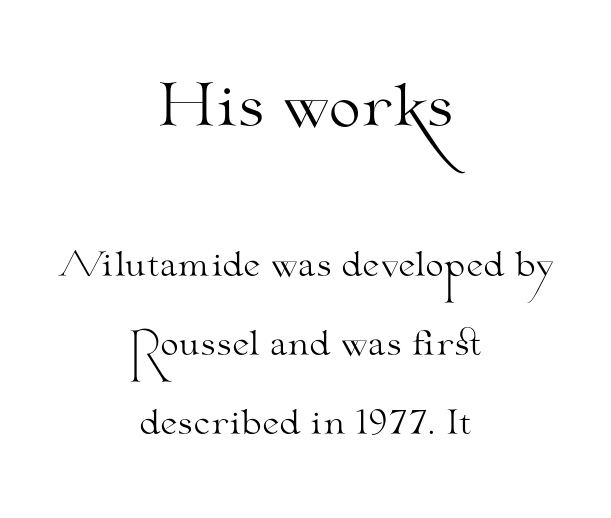
Is the letter spacing exaggerated? No — it looks like the ordinary default. Examine the stroke ends and you'll spot serifs. The face used here is proportionally spaced, like ordinary book or web type. No italicization has been applied; the sample stays upright. Type size steps down from the first block to the second. Horizontal bands of white between lines are thick stripes.
